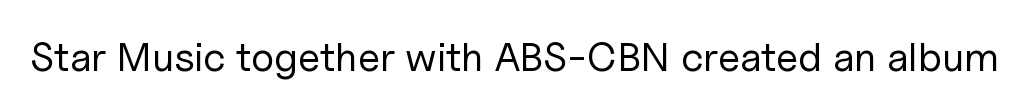
The image shows 41 px regular-weight sans-serif type, upright; set normal letter spacing, not underlined; low stroke contrast and a medium x-height.
